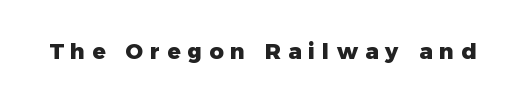
Q: Is the text bold? A: Yes.
Q: Is the text italic (slanted)? A: No, it is upright.
Q: Is the text underlined? A: No.
Q: Is the spacing between letters normal or unusually wide? A: Unusually wide.
